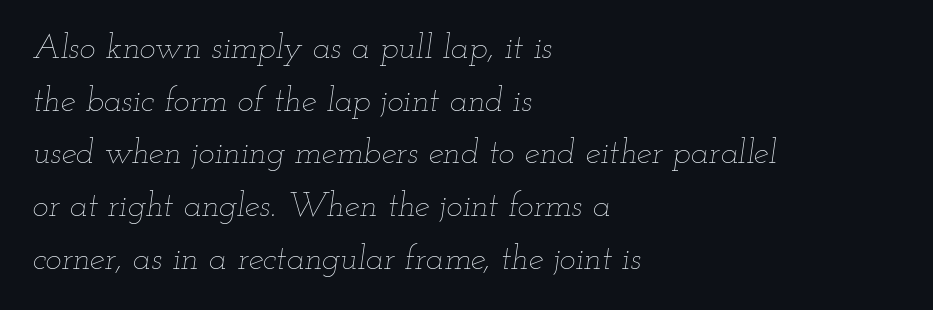
{"italic": "yes", "lean": "right", "slant_degrees": 12, "bold": "no", "weight": "thin", "width": "wide", "stroke_contrast": "low", "x_height": "small", "monospaced": "no", "underline": "no", "align": "left", "line_spacing": "normal", "line_spacing_ratio": 1.55, "letter_spacing": "normal", "letter_spacing_em": 0.0, "glyph_px": 34}
